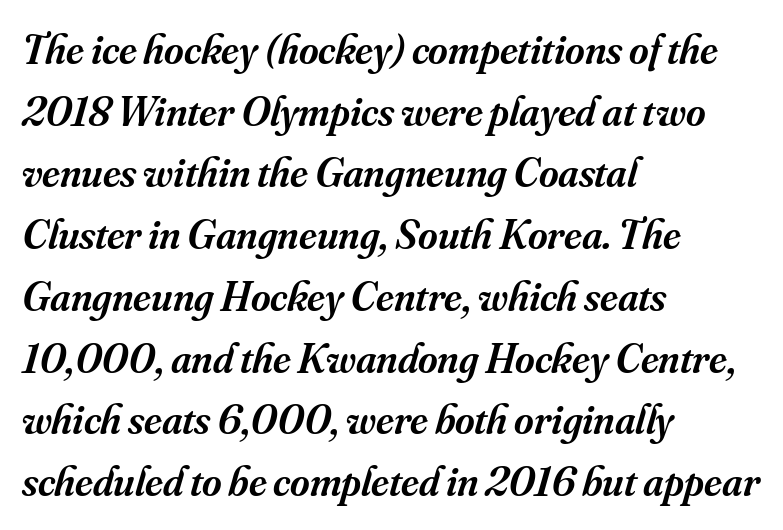
The image shows 42 px semibold serif type, italic (leaning right); set left-aligned, normal line spacing (1.47x), normal letter spacing, not underlined; medium stroke contrast and a small x-height.
